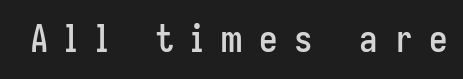
{"serif": "no", "italic": "no", "width": "condensed", "stroke_contrast": "low", "x_height": "medium", "monospaced": "no", "underline": "no", "letter_spacing": "wide", "letter_spacing_em": 0.44, "glyph_px": 37}
